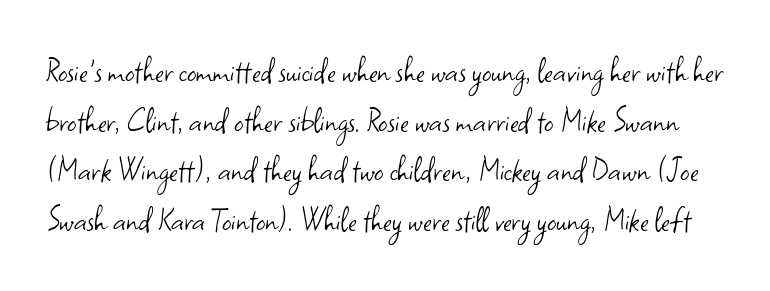
Q: Is the text bold? A: No.
Q: Is the text italic (slanted)? A: Yes.
Q: Is the typeface a serif or a sans-serif typeface? A: Sans-serif.
Q: Is the text underlined? A: No.
Q: Is the spacing between letters normal or unusually wide? A: Normal.
Q: Is the spacing between lines tight, normal or loose? A: Normal.
Q: Width (condensed, normal, or wide)? A: Normal.
Q: Stroke contrast? A: Low.
Q: x-height? A: Small.
Q: Monospaced? A: No.
